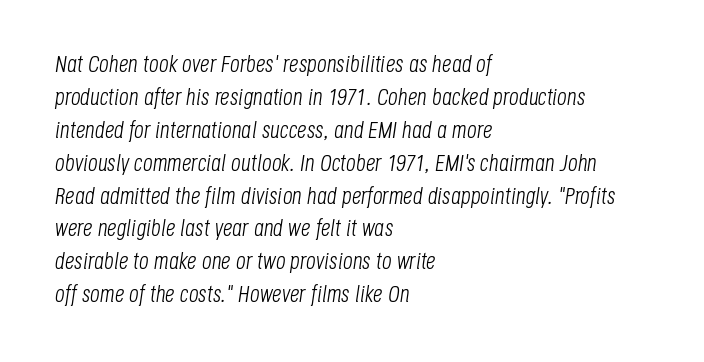
Caption: face not bold, strokes unweighted. The rendering applies a slant to the glyphs. Glance below the letters and you will spot only blank space. A classic flush-left, rag-right setting is used for this passage. Summary of vertical rhythm: regular, with standard interline spacing.
